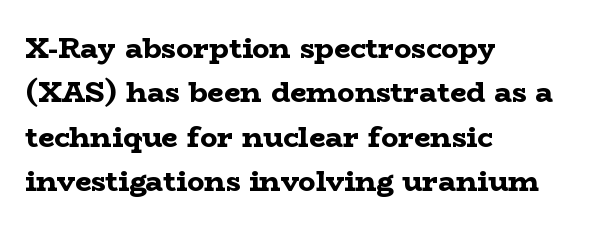
The image shows 29 px bold, wide serif type, upright; set left-aligned, normal line spacing (1.53x), normal letter spacing, not underlined; low stroke contrast and a medium x-height.
